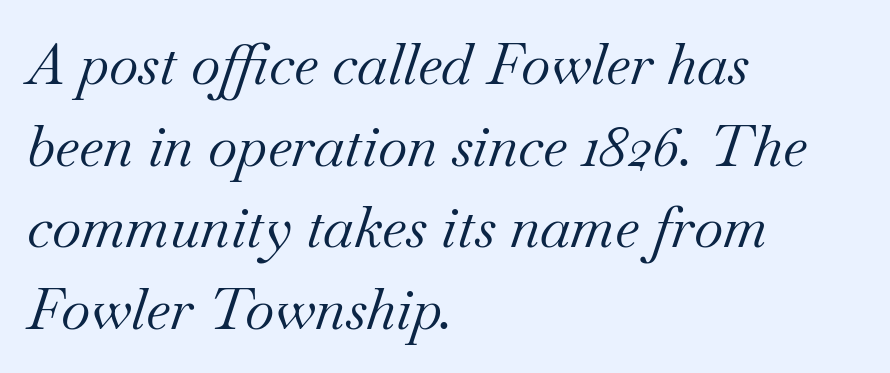
Q: Is the text bold? A: No.
Q: Is the text italic (slanted)? A: Yes, it leans right by about 18 degrees.
Q: Is the typeface a serif or a sans-serif typeface? A: Serif.
Q: Is the text underlined? A: No.
Q: How is the paragraph aligned? A: Left-aligned.
Q: Is the spacing between letters normal or unusually wide? A: Normal.
Q: Is the spacing between lines tight, normal or loose? A: Normal.
Q: Width (condensed, normal, or wide)? A: Normal.
Q: Stroke contrast? A: Medium.
Q: x-height? A: Small.
Q: Monospaced? A: No.
